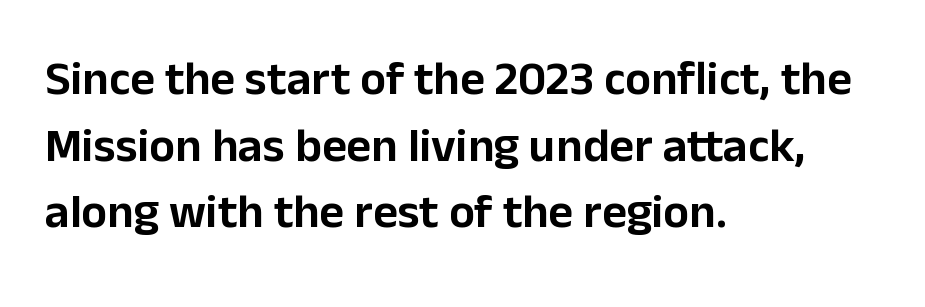
{"serif": "no", "italic": "no", "width": "normal", "stroke_contrast": "low", "x_height": "medium", "monospaced": "no", "underline": "no", "align": "left", "line_spacing": "normal", "line_spacing_ratio": 1.39, "letter_spacing": "normal", "letter_spacing_em": 0.0, "glyph_px": 48}
